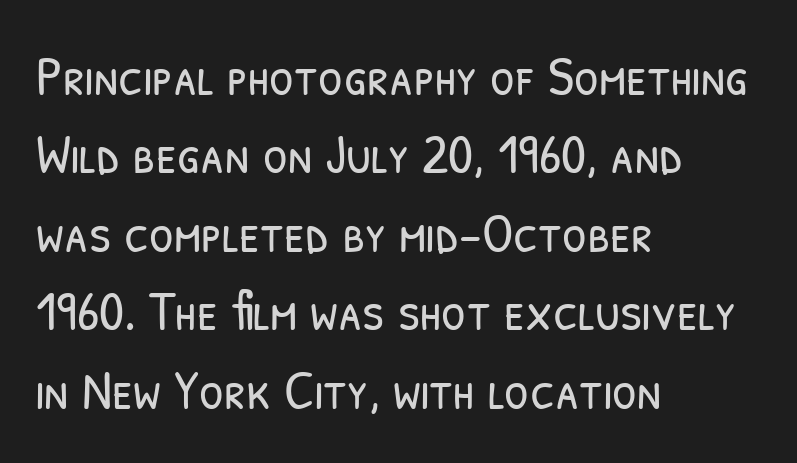
The space beneath each line is pristine and unruled. The face used here is a sans, in the tradition of grotesques and geometrics. The letterforms sit at book weight or below. The line-height multiplier appears to be the usual default. Each letter keeps its own natural width here, so spacing adapts to shape. The compositor pushed each line to the left boundary.
